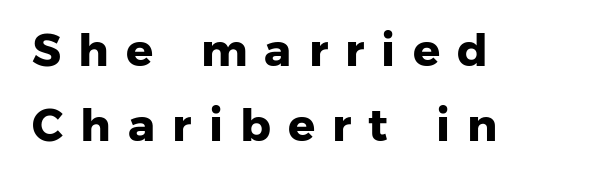
{"serif": "no", "bold": "yes", "weight": "heavy", "width": "normal", "stroke_contrast": "low", "x_height": "medium", "monospaced": "no", "underline": "no", "align": "left", "line_spacing": "normal", "line_spacing_ratio": 1.66, "letter_spacing": "wide", "letter_spacing_em": 0.38, "glyph_px": 45}
